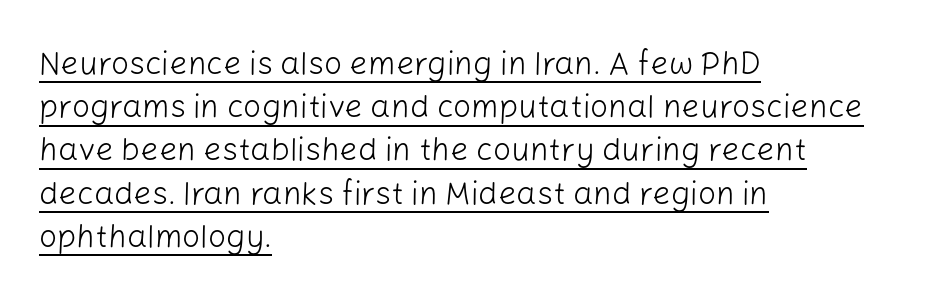
{"serif": "no", "italic": "no", "bold": "no", "weight": "light", "width": "normal", "stroke_contrast": "low", "x_height": "medium", "monospaced": "no", "underline": "yes", "align": "left", "line_spacing": "normal", "line_spacing_ratio": 1.35, "letter_spacing": "normal", "letter_spacing_em": 0.0, "glyph_px": 32}
